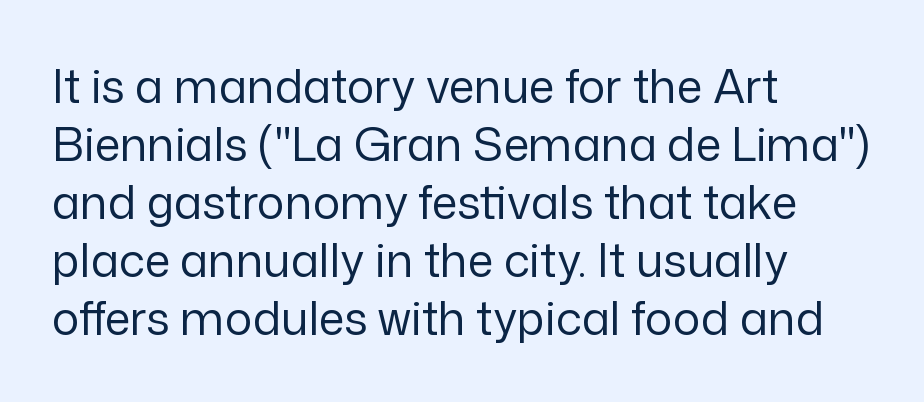
Q: Is the text bold? A: No.
Q: Is the text italic (slanted)? A: No, it is upright.
Q: Is the typeface a serif or a sans-serif typeface? A: Sans-serif.
Q: Is the text underlined? A: No.
Q: How is the paragraph aligned? A: Left-aligned.
Q: Is the spacing between letters normal or unusually wide? A: Normal.
Q: Is the spacing between lines tight, normal or loose? A: Normal.
Q: Width (condensed, normal, or wide)? A: Normal.
Q: Stroke contrast? A: Low.
Q: x-height? A: Medium.
Q: Monospaced? A: No.
